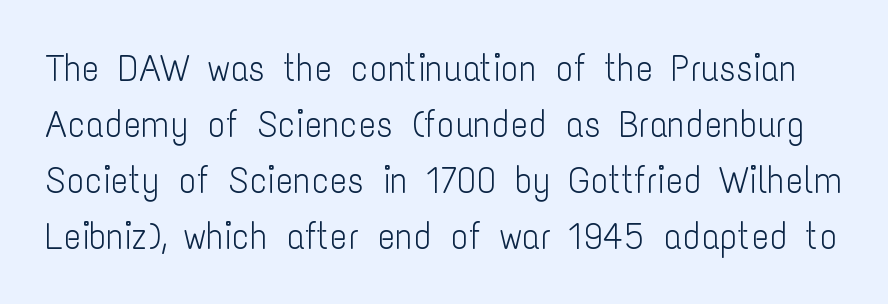
The image shows 37 px light, condensed sans-serif type, upright; set normal line spacing (1.51x), normal letter spacing, not underlined; low stroke contrast and a medium x-height.
